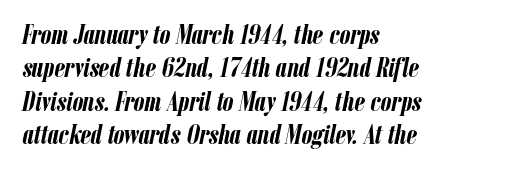
Between one letter and the next there's only the usual sliver of space. When letters slant like this, we call the style italic. The specimen omits any rule beneath the text block's lines. In terms of weight, the rendering is a true, heavy bold. A student would call this left alignment; a typographer would say flush left, rag right.
